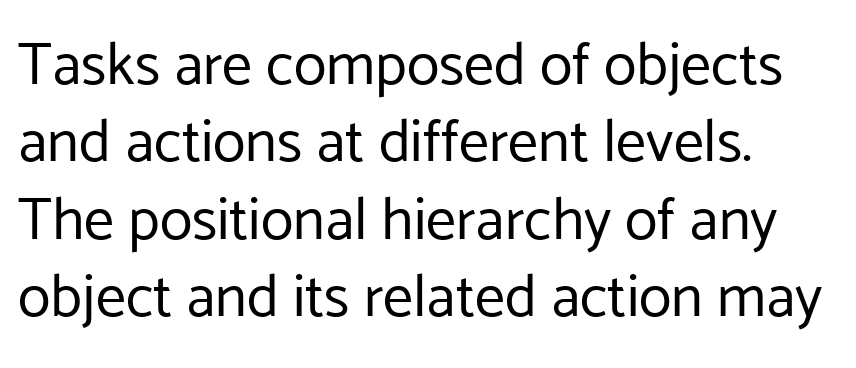
The rows are spaced the way most documents space them. The foot of each line stays bare and open. Where is the straight margin? On the left. Posture: vertical. No extra ink here — the face is not bold. The rendering uses natural spacing where letterforms have individual widths.
